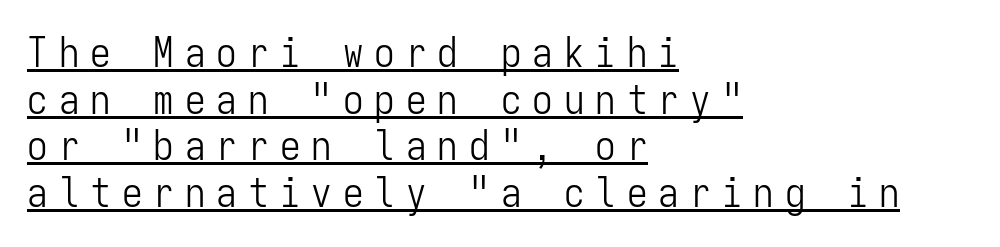
The image shows 41 px light, condensed sans-serif type, upright, monospaced; set left-aligned, tight line spacing (1.14x), unusually wide letter spacing (+0.27 em), underlined; low stroke contrast and a medium x-height.
